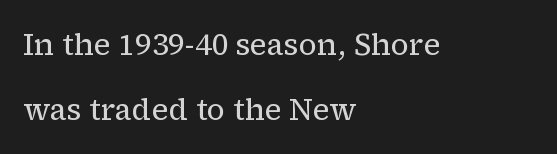
The image shows 30 px regular-weight serif type, upright; set left-aligned, loose line spacing (2.16x), normal letter spacing, not underlined; low stroke contrast and a medium x-height.
